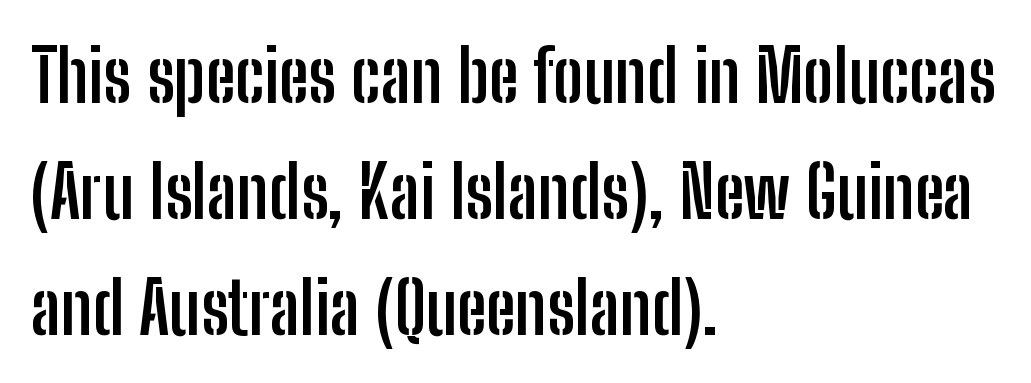
Q: Is the text bold? A: Yes.
Q: Is the text italic (slanted)? A: No, it is upright.
Q: Is the typeface a serif or a sans-serif typeface? A: Sans-serif.
Q: Is the text underlined? A: No.
Q: How is the paragraph aligned? A: Left-aligned.
Q: Is the spacing between letters normal or unusually wide? A: Normal.
Q: Is the spacing between lines tight, normal or loose? A: Normal.
Q: Width (condensed, normal, or wide)? A: Condensed.
Q: Stroke contrast? A: Low.
Q: x-height? A: Medium.
Q: Monospaced? A: No.
